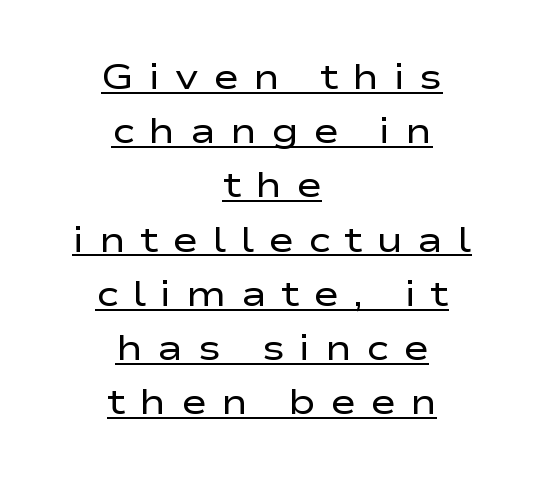
{"serif": "no", "italic": "no", "bold": "no", "weight": "regular", "width": "wide", "stroke_contrast": "low", "x_height": "medium", "monospaced": "no", "underline": "yes", "align": "center", "line_spacing": "normal", "line_spacing_ratio": 1.55, "letter_spacing": "wide", "letter_spacing_em": 0.41, "glyph_px": 35}
